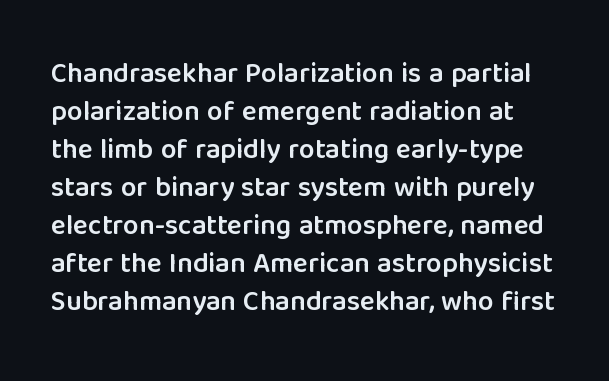
Q: Is the text bold? A: Semi-bold.
Q: Is the text italic (slanted)? A: No, it is upright.
Q: Is the typeface a serif or a sans-serif typeface? A: Sans-serif.
Q: Is the text underlined? A: No.
Q: Is the spacing between letters normal or unusually wide? A: Normal.
Q: Is the spacing between lines tight, normal or loose? A: Normal.
Q: Width (condensed, normal, or wide)? A: Normal.
Q: Stroke contrast? A: Low.
Q: x-height? A: Medium.
Q: Monospaced? A: No.
